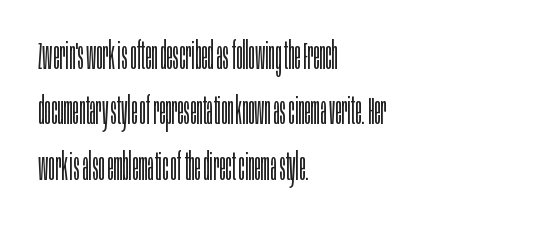
The image shows 38 px light, condensed sans-serif type, upright; set left-aligned, normal line spacing (1.46x), normal letter spacing, not underlined; low stroke contrast and a large x-height.
